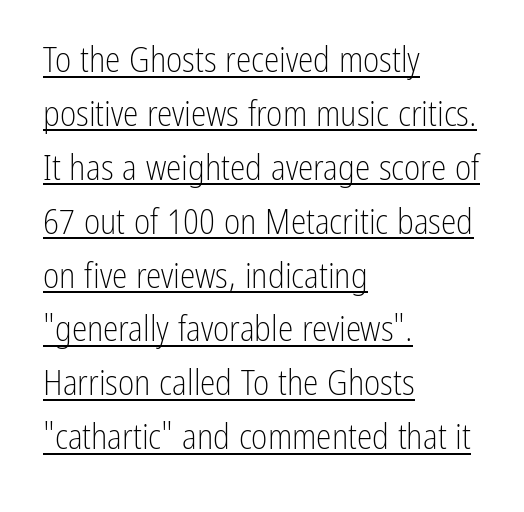
A typesetter would label this face a sans. The face used here appears with an underline applied. The lines are quadded left. A typesetter would mark this as roman, not italic.
